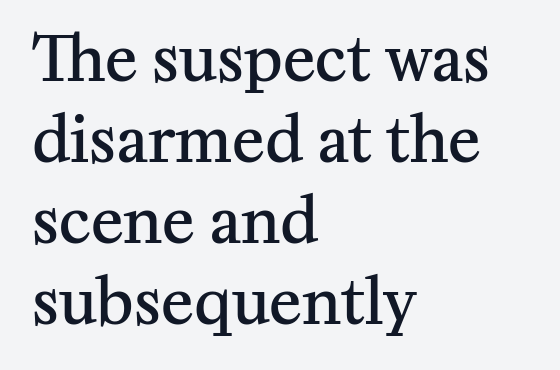
Q: Is the text bold? A: Semi-bold.
Q: Is the text italic (slanted)? A: No, it is upright.
Q: Is the typeface a serif or a sans-serif typeface? A: Serif.
Q: Is the text underlined? A: No.
Q: How is the paragraph aligned? A: Left-aligned.
Q: Is the spacing between letters normal or unusually wide? A: Normal.
Q: Is the spacing between lines tight, normal or loose? A: Normal.
Q: Width (condensed, normal, or wide)? A: Normal.
Q: Stroke contrast? A: Medium.
Q: x-height? A: Medium.
Q: Monospaced? A: No.
